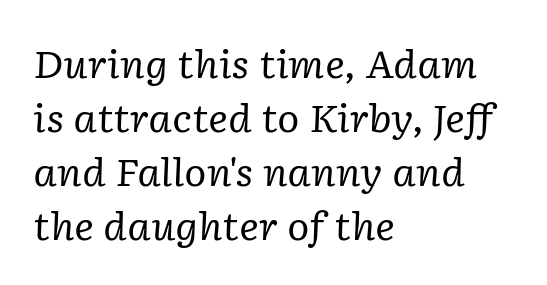
{"serif": "yes", "italic": "yes", "lean": "right", "slant_degrees": 2, "bold": "no", "weight": "regular", "width": "normal", "stroke_contrast": "low", "x_height": "medium", "monospaced": "no", "underline": "no", "align": "left", "line_spacing": "normal", "line_spacing_ratio": 1.42, "letter_spacing": "normal", "letter_spacing_em": 0.0, "glyph_px": 38}
